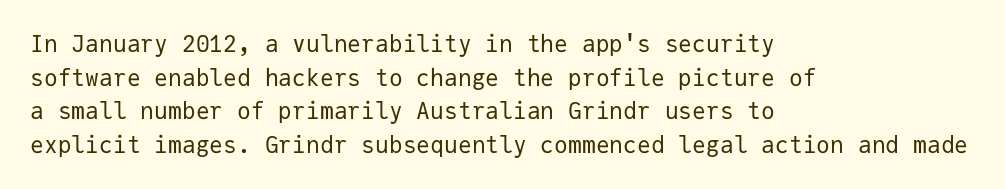
Q: Is the text bold? A: No.
Q: Is the text italic (slanted)? A: No, it is upright.
Q: Is the text underlined? A: No.
Q: How is the paragraph aligned? A: Left-aligned.
Q: Is the spacing between letters normal or unusually wide? A: Normal.
Q: Is the spacing between lines tight, normal or loose? A: Normal.
